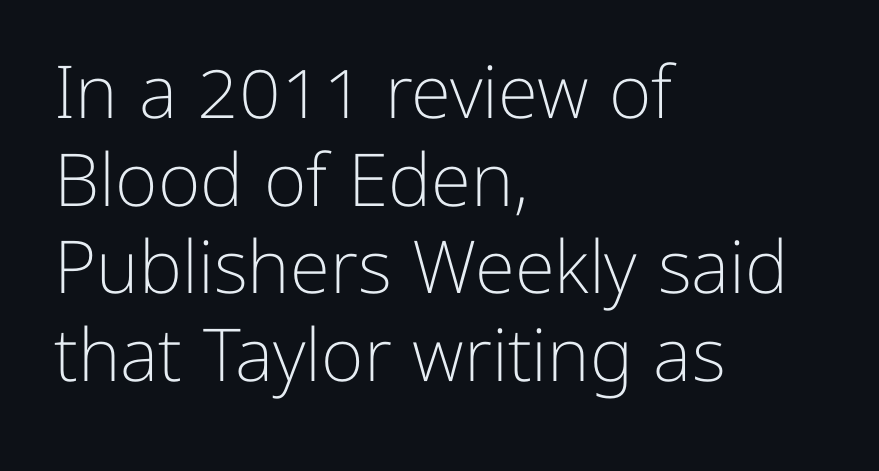
The image shows 73 px light sans-serif type, upright; set left-aligned, line spacing 1.2x, normal letter spacing, not underlined; low stroke contrast and a medium x-height.
